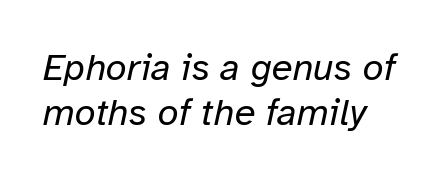
The passage shown is not underscored anywhere. Is the stroke heavy? The answer is a plain regular-or-lighter. Here the designer chose a conventional face with non-uniform glyph widths. Compared with typical body copy, the letter spacing here is the same.
